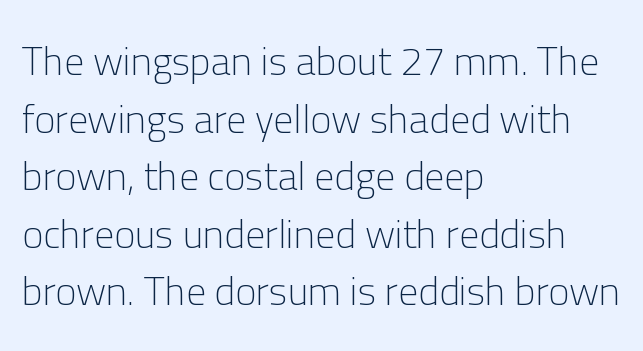
The image shows 40 px light sans-serif type, upright; set left-aligned, normal line spacing (1.44x), normal letter spacing, not underlined; low stroke contrast and a medium x-height.
